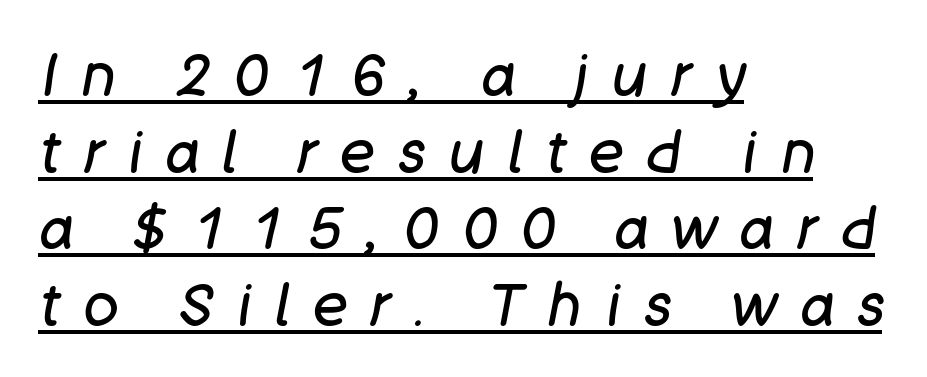
The image shows 58 px regular-weight type, italic (leaning right); set left-aligned, normal line spacing (1.32x), unusually wide letter spacing (+0.41 em), underlined; low stroke contrast and a large x-height.
